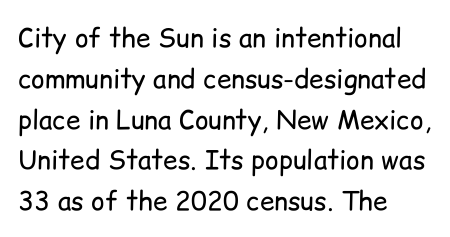
{"italic": "no", "bold": "no", "underline": "no", "align": "left", "line_spacing": "normal", "line_spacing_ratio": 1.57, "letter_spacing": "normal", "letter_spacing_em": 0.0, "glyph_px": 26}
